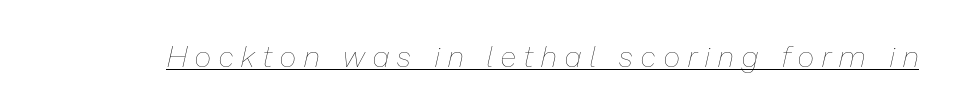
Q: Is the text bold? A: No.
Q: Is the text italic (slanted)? A: Yes, it leans right by about 13 degrees.
Q: Is the text underlined? A: Yes.
Q: Is the spacing between letters normal or unusually wide? A: Unusually wide.
Q: Width (condensed, normal, or wide)? A: Normal.
Q: Stroke contrast? A: Low.
Q: x-height? A: Medium.
Q: Monospaced? A: No.
